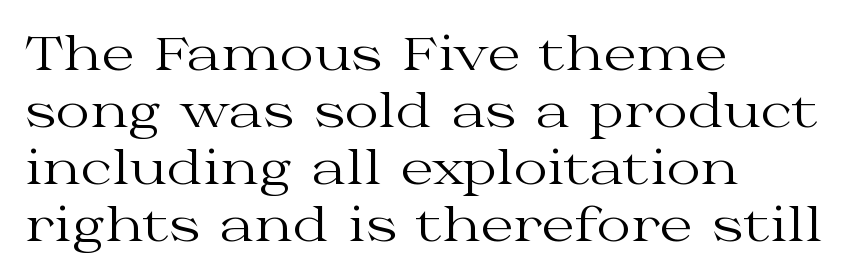
{"serif": "yes", "italic": "no", "bold": "no", "weight": "regular", "width": "wide", "stroke_contrast": "medium", "x_height": "medium", "monospaced": "no", "underline": "no", "align": "left", "line_spacing_ratio": 1.21, "letter_spacing": "normal", "letter_spacing_em": 0.0, "glyph_px": 47}
